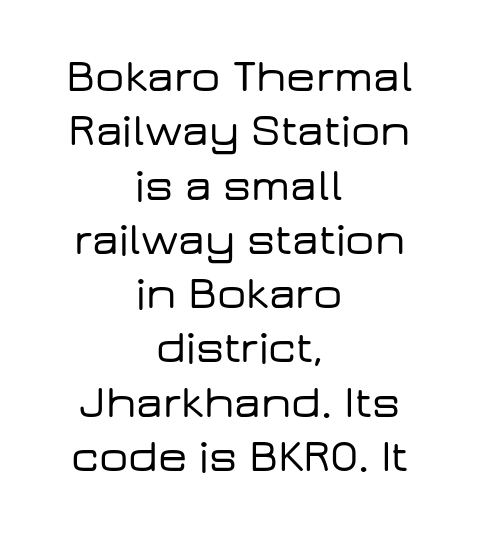
{"serif": "no", "italic": "no", "width": "wide", "stroke_contrast": "low", "x_height": "medium", "monospaced": "no", "underline": "no", "align": "center", "line_spacing_ratio": 1.18, "letter_spacing": "normal", "letter_spacing_em": 0.0, "glyph_px": 46}
